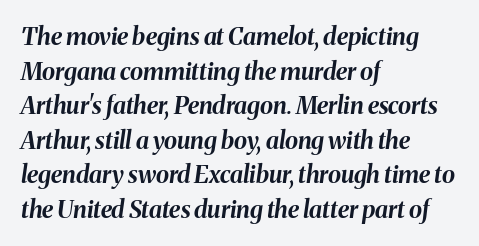
{"italic": "yes", "lean": "right", "slant_degrees": 8, "bold": "yes", "underline": "no", "align": "left", "line_spacing": "normal", "line_spacing_ratio": 1.44, "letter_spacing": "normal", "letter_spacing_em": 0.0, "glyph_px": 24}
